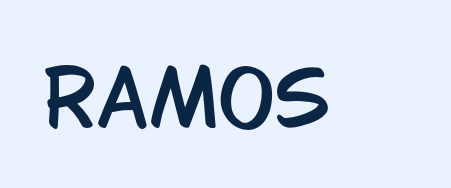
Q: Is the text italic (slanted)? A: No, it is upright.
Q: Is the typeface a serif or a sans-serif typeface? A: Sans-serif.
Q: Is the text underlined? A: No.
Q: Is the spacing between letters normal or unusually wide? A: Normal.
Q: Width (condensed, normal, or wide)? A: Condensed.
Q: Stroke contrast? A: Low.
Q: x-height? A: Large.
Q: Monospaced? A: No.
